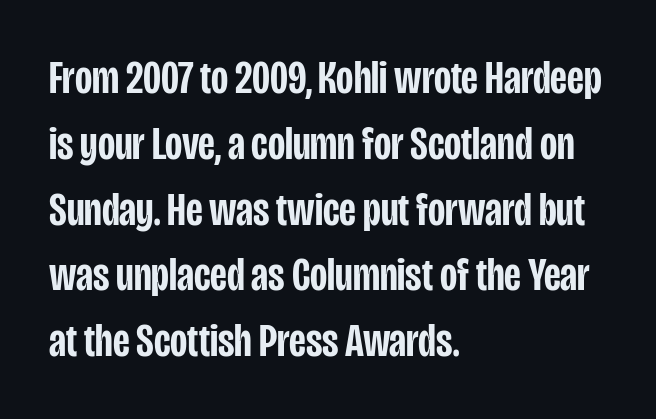
Q: Is the text bold? A: Semi-bold.
Q: Is the text italic (slanted)? A: No, it is upright.
Q: Is the typeface a serif or a sans-serif typeface? A: Sans-serif.
Q: Is the text underlined? A: No.
Q: How is the paragraph aligned? A: Left-aligned.
Q: Is the spacing between letters normal or unusually wide? A: Normal.
Q: Is the spacing between lines tight, normal or loose? A: Normal.
Q: Width (condensed, normal, or wide)? A: Condensed.
Q: Stroke contrast? A: Low.
Q: x-height? A: Large.
Q: Monospaced? A: No.
